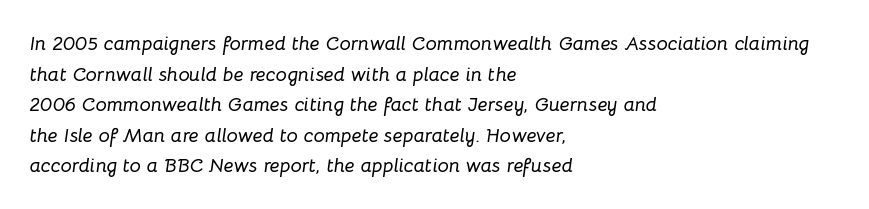
The image shows 20 px text type, italic (leaning right); set left-aligned, normal line spacing (1.53x), normal letter spacing, not underlined.
